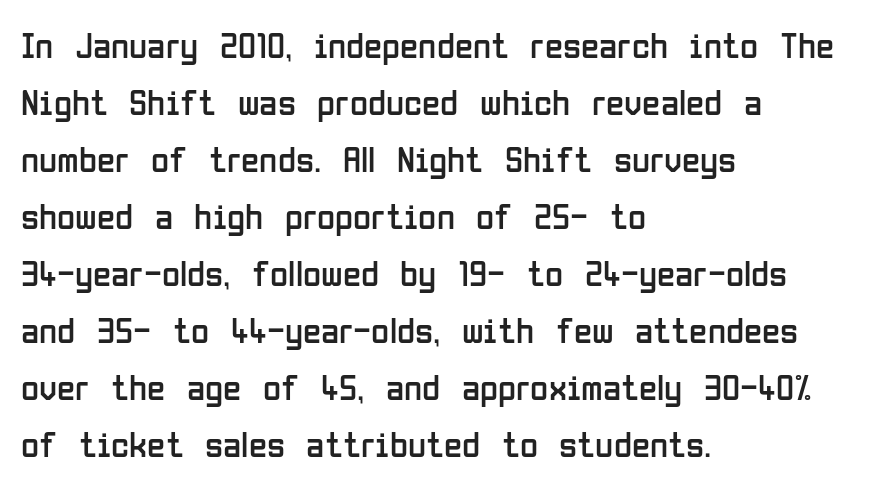
{"serif": "no", "italic": "no", "bold": "no", "weight": "regular", "width": "condensed", "stroke_contrast": "low", "x_height": "medium", "monospaced": "no", "underline": "no", "align": "left", "line_spacing": "normal", "line_spacing_ratio": 1.54, "letter_spacing": "normal", "letter_spacing_em": 0.0, "glyph_px": 37}
